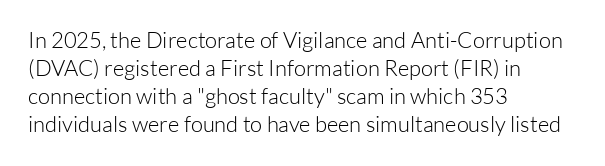
{"italic": "no", "bold": "no", "underline": "no", "align": "left", "line_spacing": "normal", "line_spacing_ratio": 1.28, "letter_spacing": "normal", "letter_spacing_em": 0.0, "glyph_px": 22}
